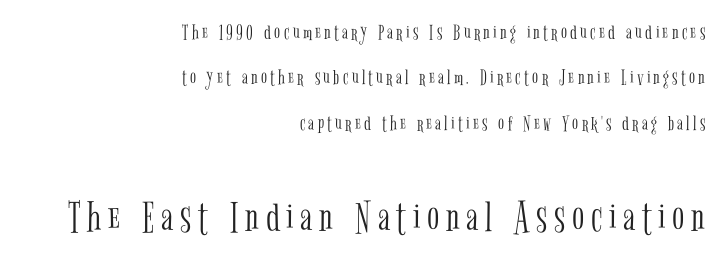
{"serif": "yes", "italic": "no", "bold": "no", "weight": "light", "width": "condensed", "stroke_contrast": "low", "x_height": "medium", "monospaced": "no", "underline": "no", "align": "right", "line_spacing": "loose", "line_spacing_ratio": 2.06, "larger_block": "second", "size_ratio": 2.05, "glyph_px": 45}
